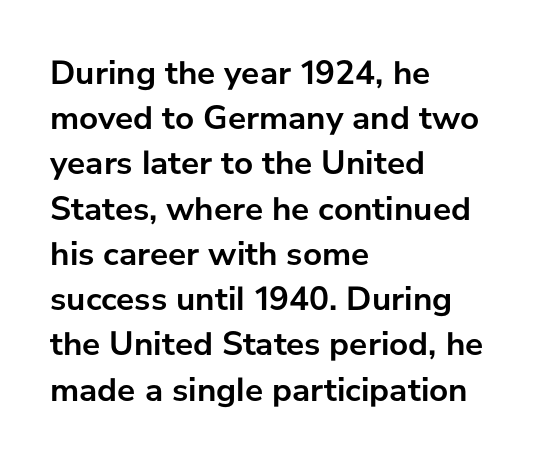
{"serif": "no", "italic": "no", "bold": "yes", "weight": "semibold", "width": "normal", "stroke_contrast": "low", "x_height": "medium", "monospaced": "no", "underline": "no", "align": "left", "line_spacing": "normal", "line_spacing_ratio": 1.33, "letter_spacing": "normal", "letter_spacing_em": 0.0, "glyph_px": 34}
